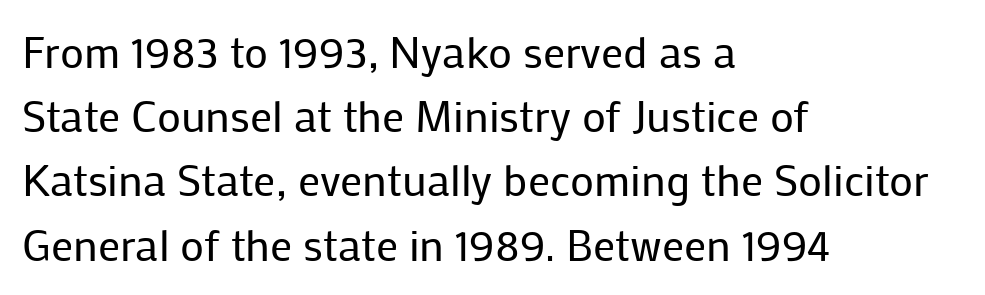
Q: Is the text bold? A: No.
Q: Is the text italic (slanted)? A: No, it is upright.
Q: Is the typeface a serif or a sans-serif typeface? A: Sans-serif.
Q: Is the text underlined? A: No.
Q: How is the paragraph aligned? A: Left-aligned.
Q: Is the spacing between letters normal or unusually wide? A: Normal.
Q: Is the spacing between lines tight, normal or loose? A: Normal.
Q: Width (condensed, normal, or wide)? A: Normal.
Q: Stroke contrast? A: Low.
Q: x-height? A: Medium.
Q: Monospaced? A: No.
